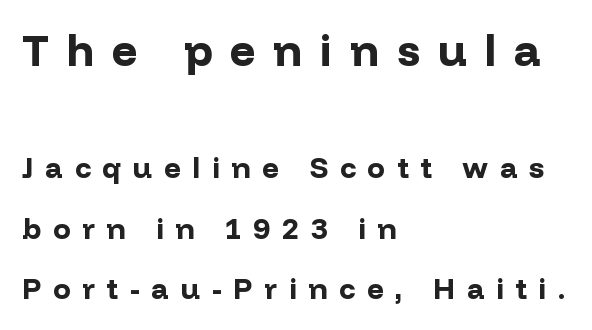
Q: Is the text bold? A: Yes.
Q: Is the text italic (slanted)? A: No, it is upright.
Q: Is the typeface a serif or a sans-serif typeface? A: Sans-serif.
Q: Is the text underlined? A: No.
Q: How is the paragraph aligned? A: Left-aligned.
Q: Is the spacing between letters normal or unusually wide? A: Unusually wide.
Q: Is the spacing between lines tight, normal or loose? A: Loose.
Q: Which block of text is set in a larger size, the first (top) or the second (bottom)? A: The first (top) one.
Q: Width (condensed, normal, or wide)? A: Normal.
Q: Stroke contrast? A: Low.
Q: x-height? A: Medium.
Q: Monospaced? A: No.
